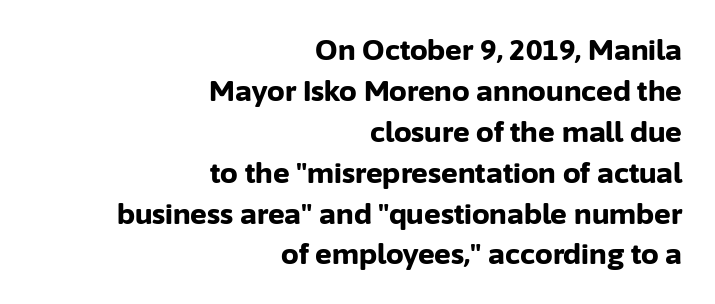
Q: Is the text bold? A: Yes.
Q: Is the text italic (slanted)? A: No, it is upright.
Q: Is the typeface a serif or a sans-serif typeface? A: Sans-serif.
Q: Is the text underlined? A: No.
Q: How is the paragraph aligned? A: Right-aligned.
Q: Is the spacing between letters normal or unusually wide? A: Normal.
Q: Is the spacing between lines tight, normal or loose? A: Normal.
Q: Width (condensed, normal, or wide)? A: Normal.
Q: Stroke contrast? A: Low.
Q: x-height? A: Medium.
Q: Monospaced? A: No.
